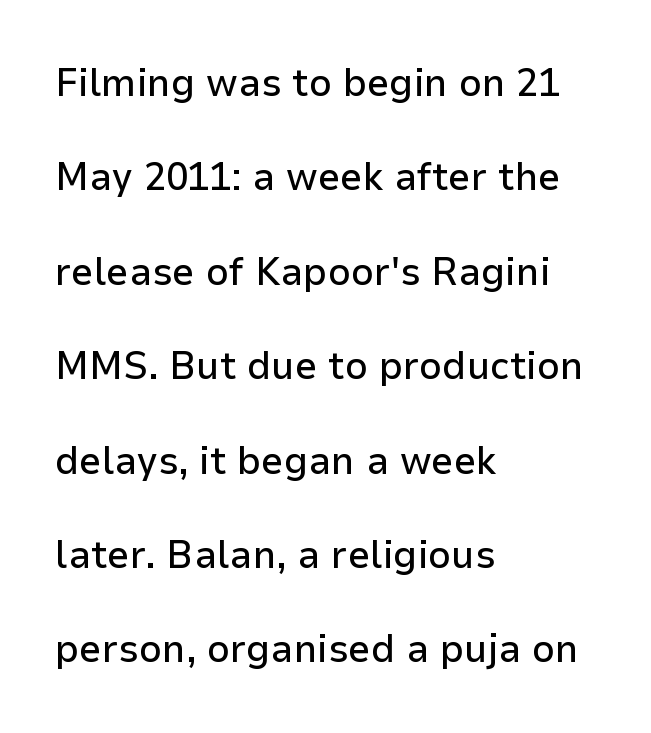
The image shows 40 px sans-serif type, upright; set left-aligned, loose line spacing (2.36x), normal letter spacing, not underlined; low stroke contrast and a medium x-height.
